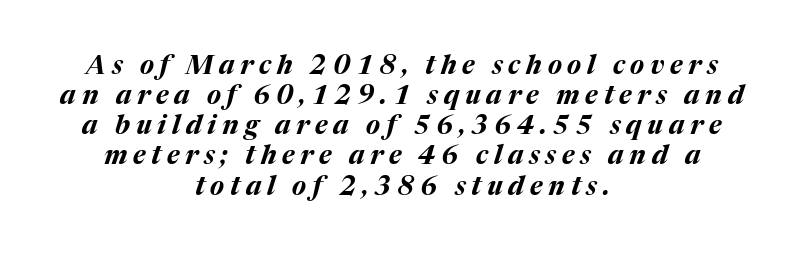
{"italic": "yes", "lean": "right", "slant_degrees": 17, "bold": "yes", "underline": "no", "align": "center", "line_spacing_ratio": 1.16, "letter_spacing": "wide", "letter_spacing_em": 0.22, "glyph_px": 26}
